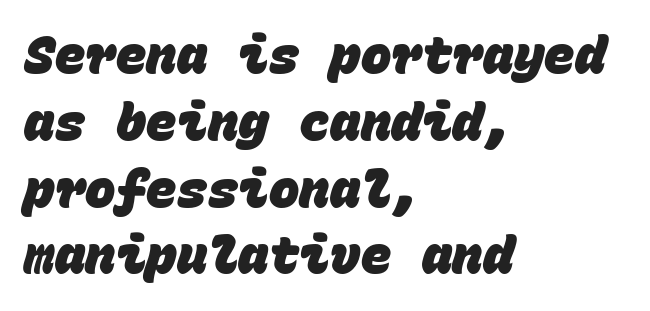
Q: Is the text bold? A: Yes.
Q: Is the typeface a serif or a sans-serif typeface? A: Sans-serif.
Q: Is the text underlined? A: No.
Q: How is the paragraph aligned? A: Left-aligned.
Q: Is the spacing between letters normal or unusually wide? A: Normal.
Q: Is the spacing between lines tight, normal or loose? A: Normal.
Q: Width (condensed, normal, or wide)? A: Normal.
Q: Stroke contrast? A: Low.
Q: x-height? A: Large.
Q: Monospaced? A: Yes.
